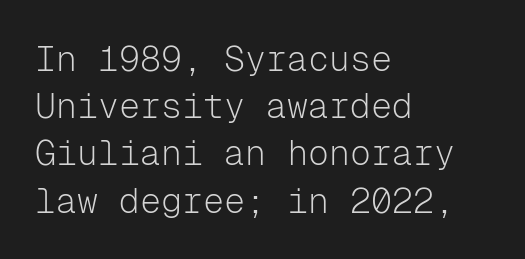
Q: Is the text bold? A: No.
Q: Is the text italic (slanted)? A: No, it is upright.
Q: Is the typeface a serif or a sans-serif typeface? A: Sans-serif.
Q: Is the text underlined? A: No.
Q: How is the paragraph aligned? A: Left-aligned.
Q: Is the spacing between letters normal or unusually wide? A: Normal.
Q: Is the spacing between lines tight, normal or loose? A: Normal.
Q: Width (condensed, normal, or wide)? A: Normal.
Q: Stroke contrast? A: Low.
Q: x-height? A: Medium.
Q: Monospaced? A: Yes.
